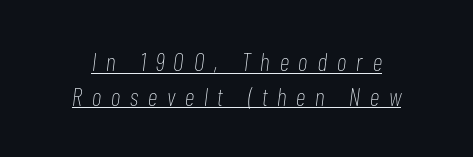
{"italic": "yes", "lean": "right", "slant_degrees": 7, "bold": "no", "underline": "yes", "line_spacing": "normal", "line_spacing_ratio": 1.39, "letter_spacing": "wide", "letter_spacing_em": 0.4, "glyph_px": 25}
